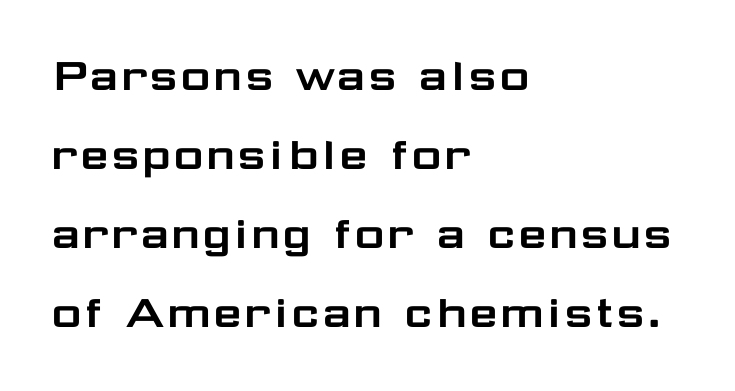
{"serif": "no", "italic": "no", "width": "wide", "stroke_contrast": "low", "x_height": "medium", "monospaced": "no", "underline": "no", "align": "left", "line_spacing": "normal", "line_spacing_ratio": 1.52, "letter_spacing": "normal", "letter_spacing_em": 0.0, "glyph_px": 52}
